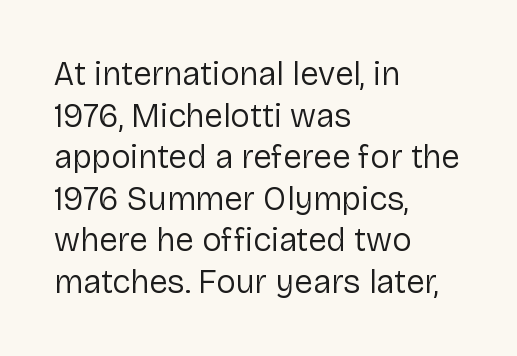
Q: Is the text bold? A: No.
Q: Is the text italic (slanted)? A: No, it is upright.
Q: Is the typeface a serif or a sans-serif typeface? A: Sans-serif.
Q: Is the text underlined? A: No.
Q: How is the paragraph aligned? A: Left-aligned.
Q: Is the spacing between letters normal or unusually wide? A: Normal.
Q: Is the spacing between lines tight, normal or loose? A: Normal.
Q: Width (condensed, normal, or wide)? A: Normal.
Q: Stroke contrast? A: Low.
Q: x-height? A: Medium.
Q: Monospaced? A: No.
